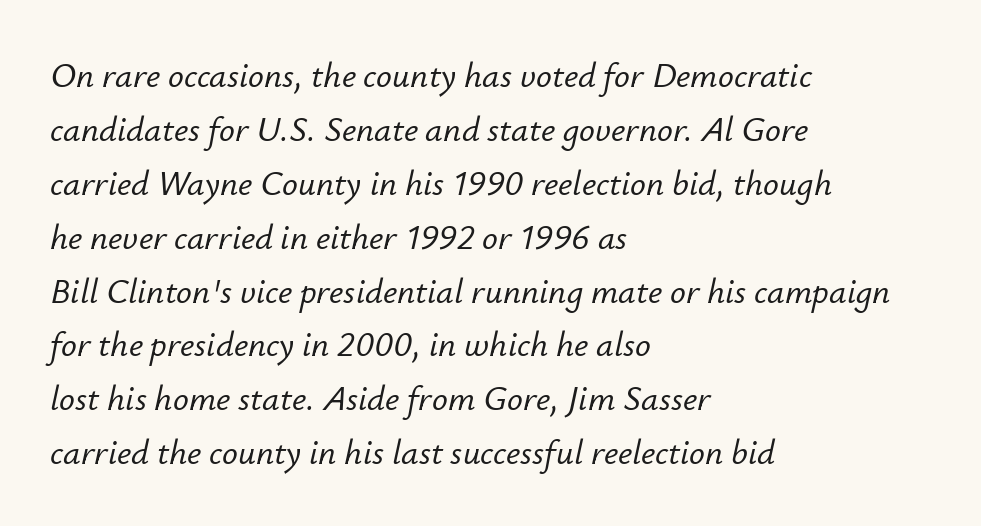
The image shows 35 px text type, italic (leaning right); set left-aligned, normal line spacing (1.54x), normal letter spacing, not underlined; low stroke contrast and a small x-height.
